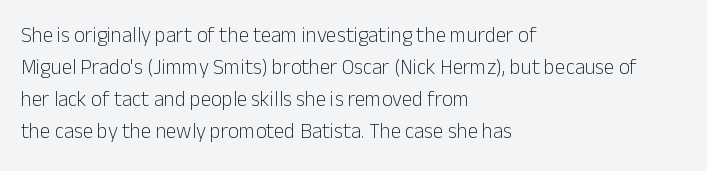
{"italic": "no", "bold": "no", "underline": "no", "align": "left", "line_spacing": "normal", "line_spacing_ratio": 1.52, "letter_spacing": "normal", "letter_spacing_em": 0.0, "glyph_px": 21}
